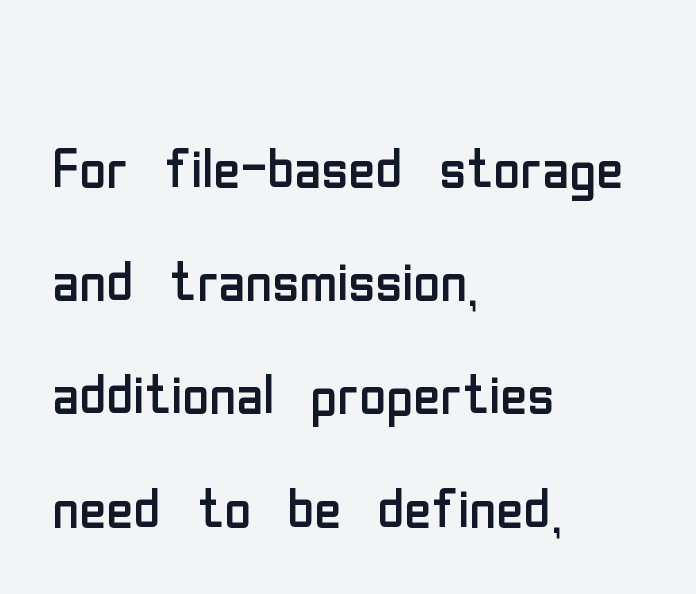
{"serif": "no", "italic": "no", "bold": "no", "weight": "regular", "width": "condensed", "stroke_contrast": "low", "x_height": "medium", "monospaced": "no", "underline": "no", "align": "left", "line_spacing": "normal", "line_spacing_ratio": 1.53, "letter_spacing": "normal", "letter_spacing_em": 0.0, "glyph_px": 74}
